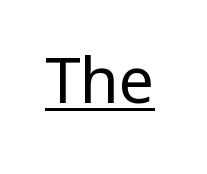
The image shows 63 px regular-weight, condensed sans-serif type, upright; set normal letter spacing, underlined; low stroke contrast.
